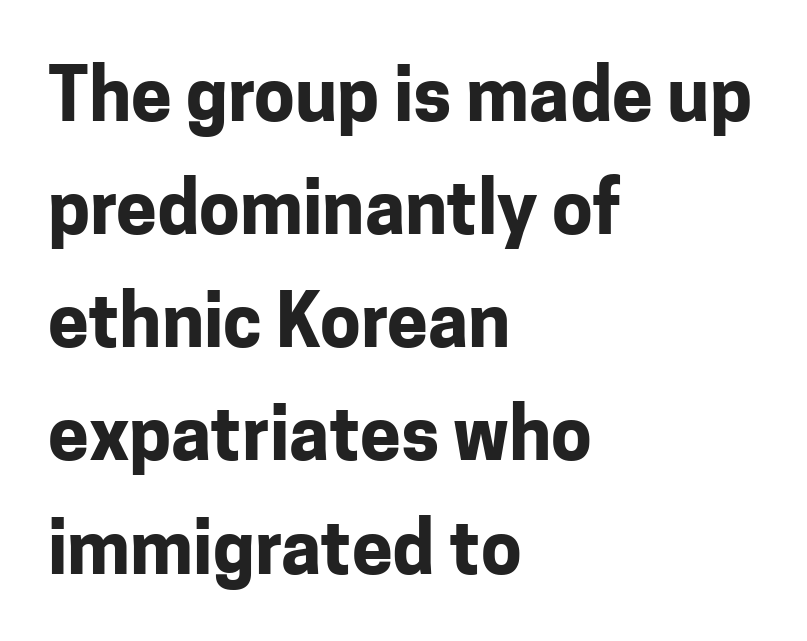
Q: Is the text bold? A: Yes.
Q: Is the text italic (slanted)? A: No, it is upright.
Q: Is the typeface a serif or a sans-serif typeface? A: Sans-serif.
Q: Is the text underlined? A: No.
Q: How is the paragraph aligned? A: Left-aligned.
Q: Is the spacing between letters normal or unusually wide? A: Normal.
Q: Is the spacing between lines tight, normal or loose? A: Normal.
Q: Width (condensed, normal, or wide)? A: Normal.
Q: Stroke contrast? A: Low.
Q: x-height? A: Medium.
Q: Monospaced? A: No.
